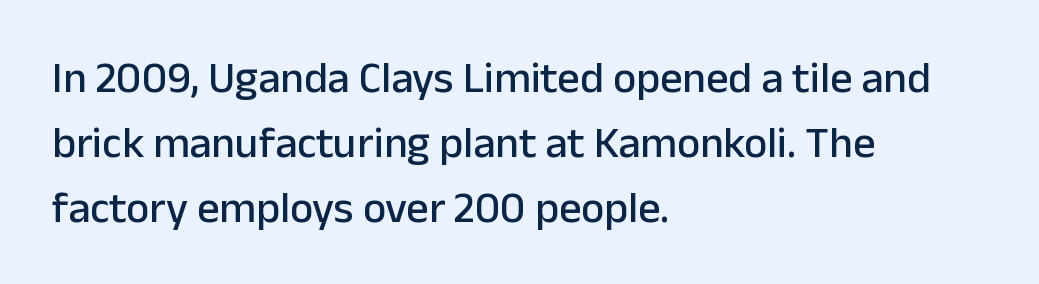
Check where the strokes stop: nothing finishes them off — pure sans. Is there much room between lines? A standard amount, neither cramped nor airy. Rendered with straight, roman letterforms. Leftover space on each line is placed entirely after the last word. The glyphs are unaccompanied by any horizontal stroke below them. These lines keep a tight, regular rhythm from letter to letter.
